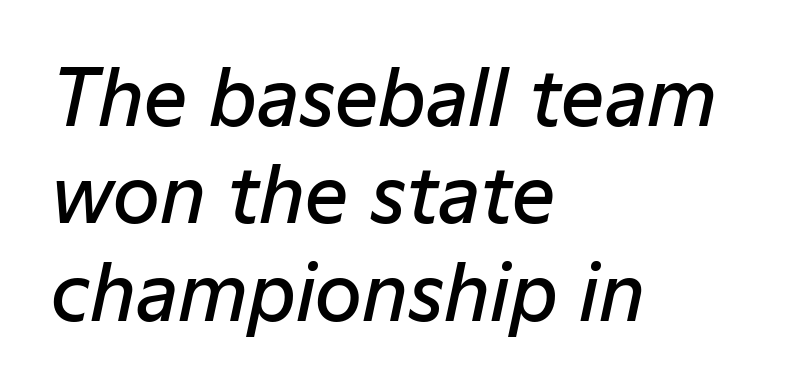
The image shows 76 px semibold type, italic (leaning right); set left-aligned, normal line spacing (1.28x), normal letter spacing, not underlined; low stroke contrast and a medium x-height.
